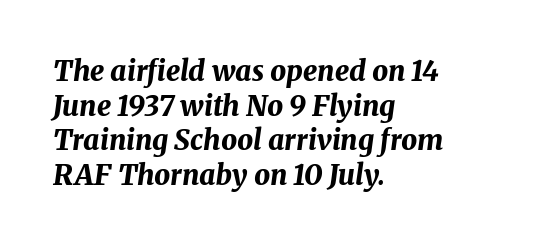
The typesetting leans heavy: a genuine bold. The lettering tilts uniformly, giving the passage an italic look. The tracking reads as untouched default to a designer's eye. Here the designer chose a conventional face with non-uniform glyph widths. Unmarked baselines from the first word to the last.
